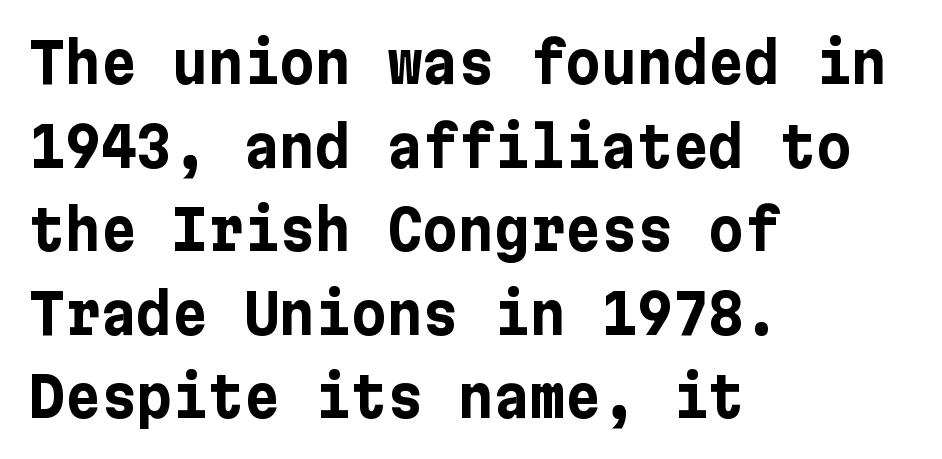
{"serif": "no", "italic": "no", "bold": "yes", "weight": "bold", "width": "normal", "stroke_contrast": "low", "x_height": "medium", "underline": "no", "align": "left", "line_spacing": "normal", "line_spacing_ratio": 1.52, "letter_spacing": "normal", "letter_spacing_em": 0.0, "glyph_px": 55}
